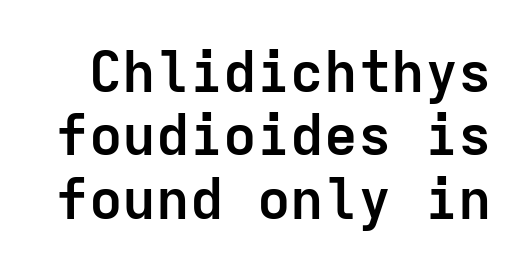
Q: Is the text bold? A: Yes.
Q: Is the text italic (slanted)? A: No, it is upright.
Q: Is the typeface a serif or a sans-serif typeface? A: Sans-serif.
Q: Is the text underlined? A: No.
Q: Is the spacing between letters normal or unusually wide? A: Normal.
Q: Is the spacing between lines tight, normal or loose? A: Tight.
Q: Width (condensed, normal, or wide)? A: Normal.
Q: Stroke contrast? A: Low.
Q: x-height? A: Medium.
Q: Monospaced? A: Yes.
